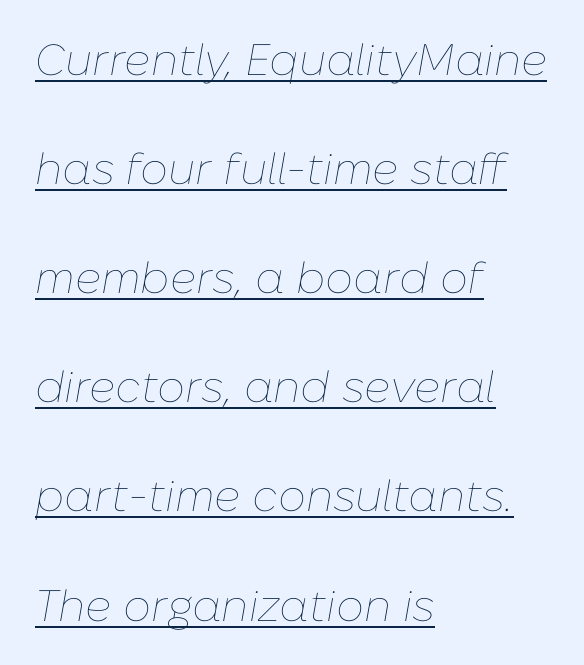
{"italic": "yes", "lean": "right", "slant_degrees": 10, "bold": "no", "weight": "thin", "width": "normal", "stroke_contrast": "low", "x_height": "medium", "monospaced": "no", "underline": "yes", "align": "left", "line_spacing": "loose", "line_spacing_ratio": 2.48, "letter_spacing": "normal", "letter_spacing_em": 0.0, "glyph_px": 44}
